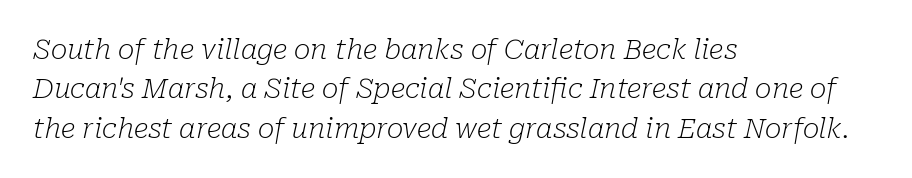
Q: Is the text bold? A: No.
Q: Is the text italic (slanted)? A: Yes, it leans right by about 10 degrees.
Q: Is the typeface a serif or a sans-serif typeface? A: Serif.
Q: Is the text underlined? A: No.
Q: How is the paragraph aligned? A: Left-aligned.
Q: Is the spacing between letters normal or unusually wide? A: Normal.
Q: Is the spacing between lines tight, normal or loose? A: Normal.
Q: Width (condensed, normal, or wide)? A: Normal.
Q: Stroke contrast? A: Low.
Q: x-height? A: Medium.
Q: Monospaced? A: No.
